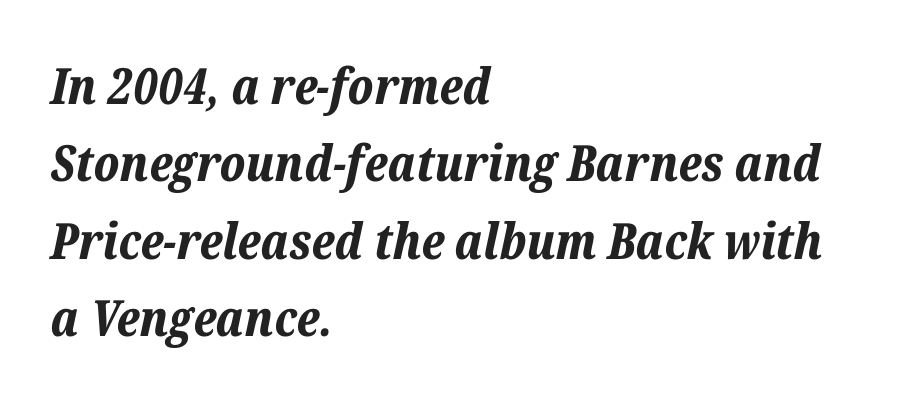
Q: Is the text bold? A: Yes.
Q: Is the text italic (slanted)? A: Yes, it leans right by about 12 degrees.
Q: Is the text underlined? A: No.
Q: How is the paragraph aligned? A: Left-aligned.
Q: Is the spacing between letters normal or unusually wide? A: Normal.
Q: Is the spacing between lines tight, normal or loose? A: Normal.
Q: Width (condensed, normal, or wide)? A: Normal.
Q: Stroke contrast? A: Low.
Q: x-height? A: Medium.
Q: Monospaced? A: No.
